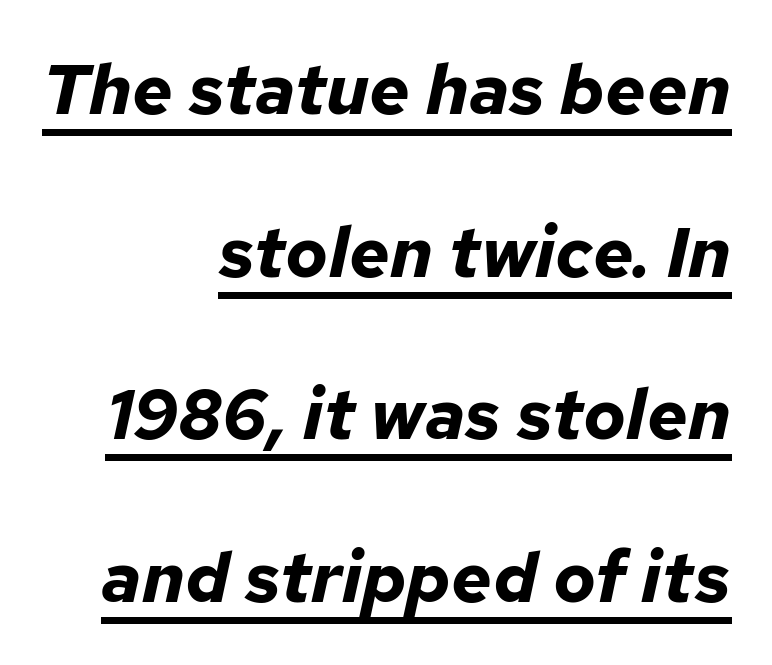
Q: Is the text bold? A: Yes.
Q: Is the text italic (slanted)? A: Yes, it leans right by about 12 degrees.
Q: Is the text underlined? A: Yes.
Q: How is the paragraph aligned? A: Right-aligned.
Q: Is the spacing between letters normal or unusually wide? A: Normal.
Q: Is the spacing between lines tight, normal or loose? A: Loose.
Q: Width (condensed, normal, or wide)? A: Normal.
Q: Stroke contrast? A: Low.
Q: x-height? A: Medium.
Q: Monospaced? A: No.
